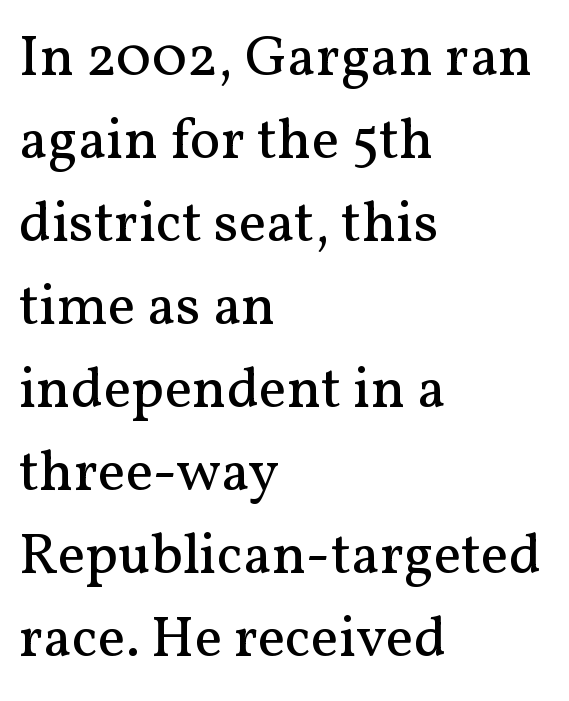
The image shows 58 px regular-weight serif type, upright; set left-aligned, normal line spacing (1.43x), normal letter spacing, not underlined; medium stroke contrast and a medium x-height.
